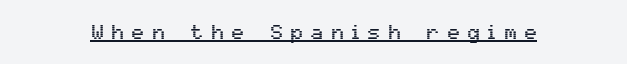
Q: Is the text italic (slanted)? A: No, it is upright.
Q: Is the text underlined? A: Yes.
Q: Is the spacing between letters normal or unusually wide? A: Unusually wide.
